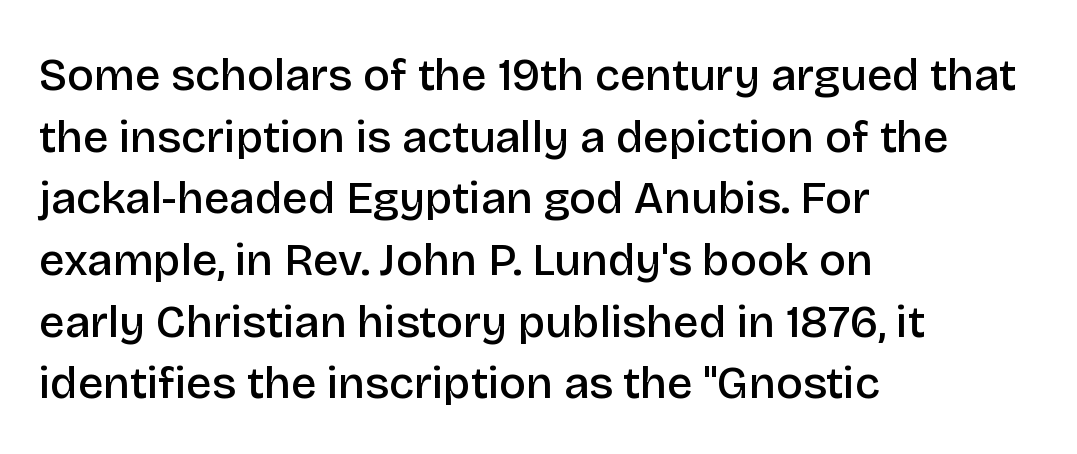
The image shows 45 px semibold sans-serif type, upright; set left-aligned, normal line spacing (1.37x), normal letter spacing, not underlined; low stroke contrast and a large x-height.
